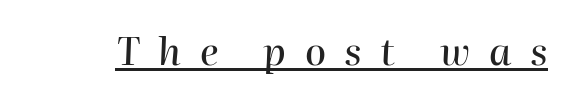
The image shows 38 px text type, italic (leaning right); set unusually wide letter spacing (+0.49 em), underlined; high stroke contrast and a medium x-height.
